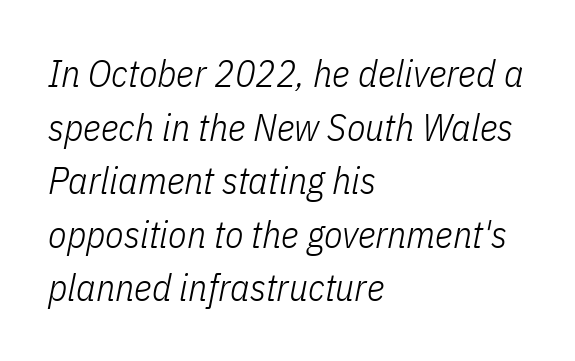
The image shows 38 px light, condensed type, italic (leaning right); set left-aligned, normal line spacing (1.41x), normal letter spacing, not underlined; low stroke contrast and a medium x-height.
